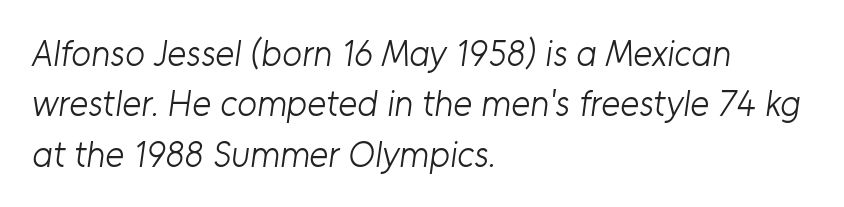
{"serif": "no", "bold": "no", "weight": "light", "width": "normal", "stroke_contrast": "low", "x_height": "medium", "monospaced": "no", "underline": "no", "align": "left", "line_spacing": "normal", "line_spacing_ratio": 1.4, "letter_spacing": "normal", "letter_spacing_em": 0.0, "glyph_px": 36}
